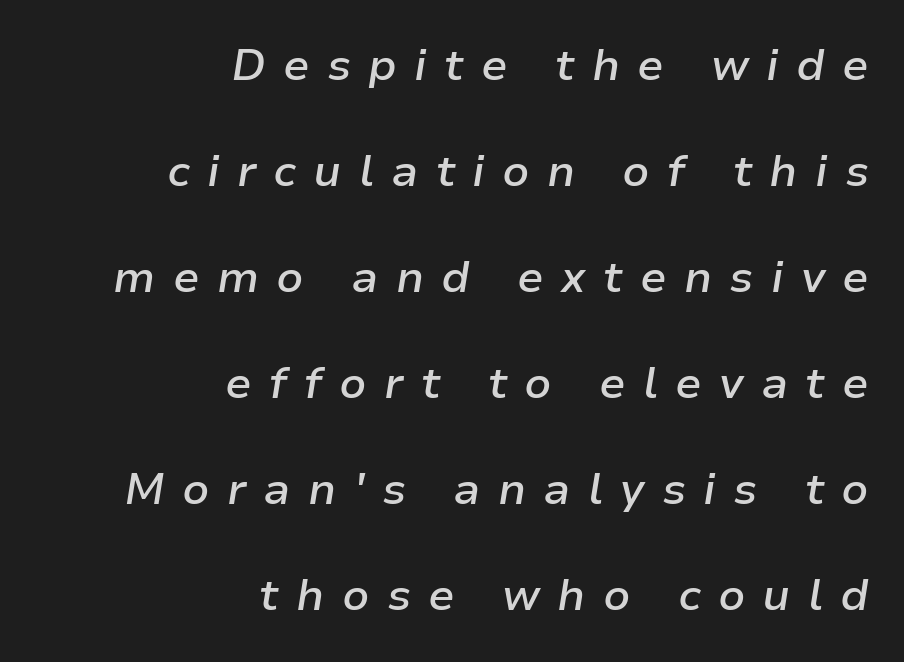
Q: Is the text bold? A: Semi-bold.
Q: Is the text italic (slanted)? A: Yes, it leans right by about 9 degrees.
Q: Is the text underlined? A: No.
Q: How is the paragraph aligned? A: Right-aligned.
Q: Is the spacing between letters normal or unusually wide? A: Unusually wide.
Q: Is the spacing between lines tight, normal or loose? A: Loose.
Q: Width (condensed, normal, or wide)? A: Normal.
Q: Stroke contrast? A: Low.
Q: x-height? A: Medium.
Q: Monospaced? A: No.
